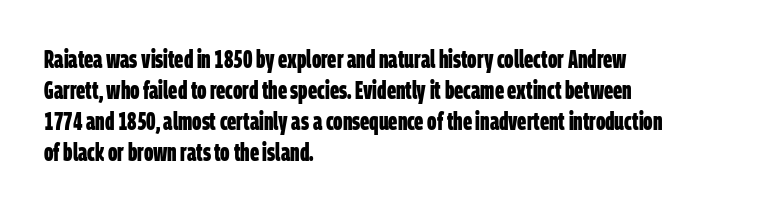
As a designer I'd log this as weight 700, bold. Short note: letters normally spaced. Leftover space on each line is placed entirely after the last word. The rendering uses a moderate line-height, typical for paragraphs. Unmarked baselines from the first word to the last.
